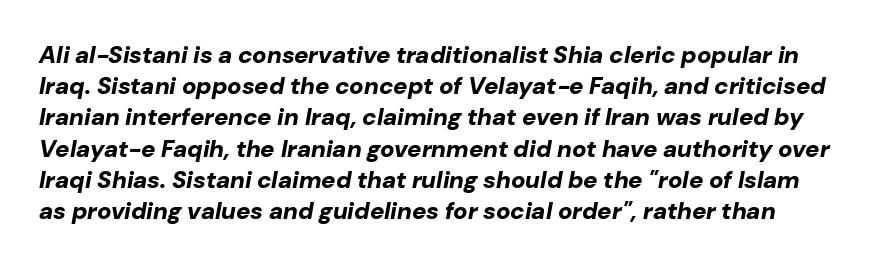
{"italic": "yes", "lean": "right", "slant_degrees": 10, "bold": "yes", "underline": "no", "line_spacing": "normal", "line_spacing_ratio": 1.3, "letter_spacing": "normal", "letter_spacing_em": 0.0, "glyph_px": 24}
